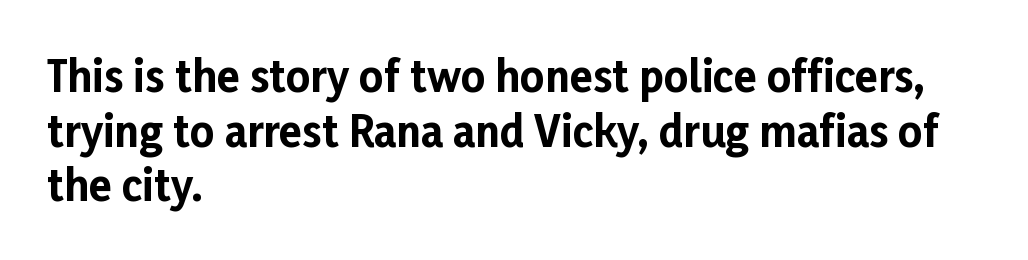
The image shows 42 px bold sans-serif type, upright; set left-aligned, normal line spacing (1.3x), normal letter spacing, not underlined; low stroke contrast and a medium x-height.
